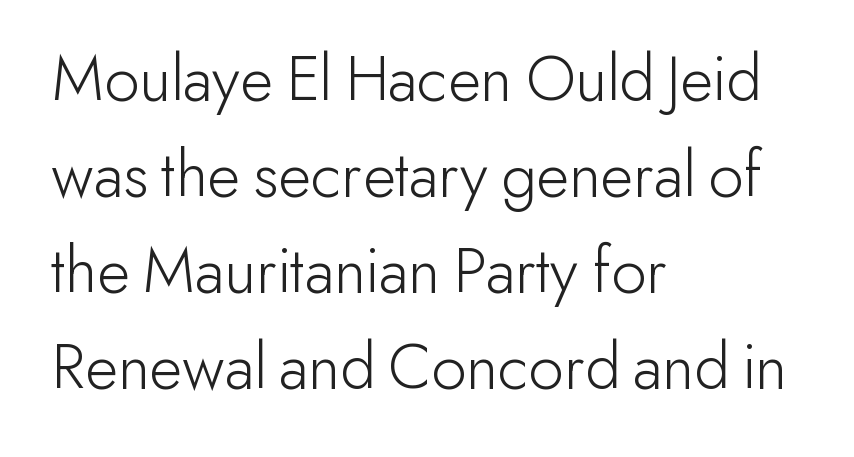
Quick note: underline off. Where is the straight margin? On the left. Is the letter spacing exaggerated? No — it looks like the ordinary default. Is the stroke heavy? The answer is a plain regular-or-lighter. Posture: straight, roman, zero tilt. Does the leading feel generous? No, just average.
